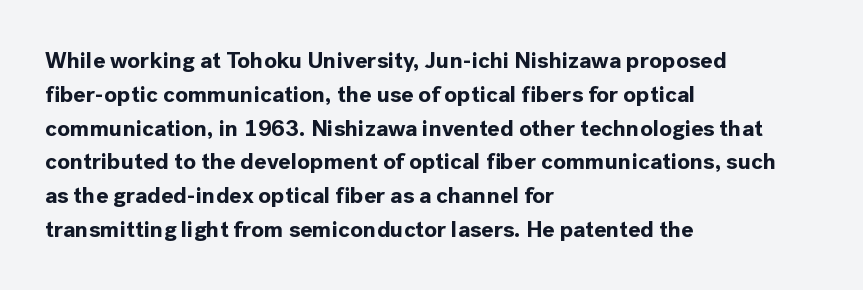
{"italic": "no", "bold": "yes", "underline": "no", "align": "left", "line_spacing": "normal", "line_spacing_ratio": 1.47, "letter_spacing": "normal", "letter_spacing_em": 0.0, "glyph_px": 23}
